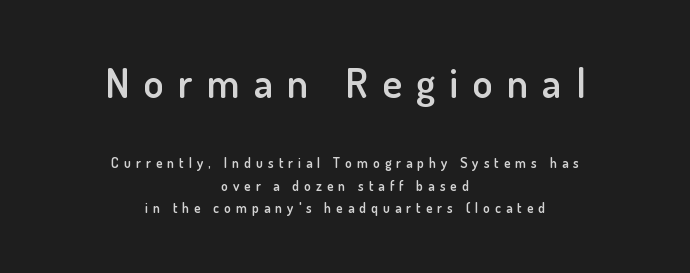
{"serif": "no", "italic": "no", "bold": "semi", "weight": "semibold", "width": "normal", "stroke_contrast": "low", "x_height": "small", "monospaced": "no", "underline": "no", "align": "center", "line_spacing": "normal", "line_spacing_ratio": 1.6, "letter_spacing": "wide", "letter_spacing_em": 0.35, "larger_block": "first", "size_ratio": 2.93, "glyph_px": 41}
